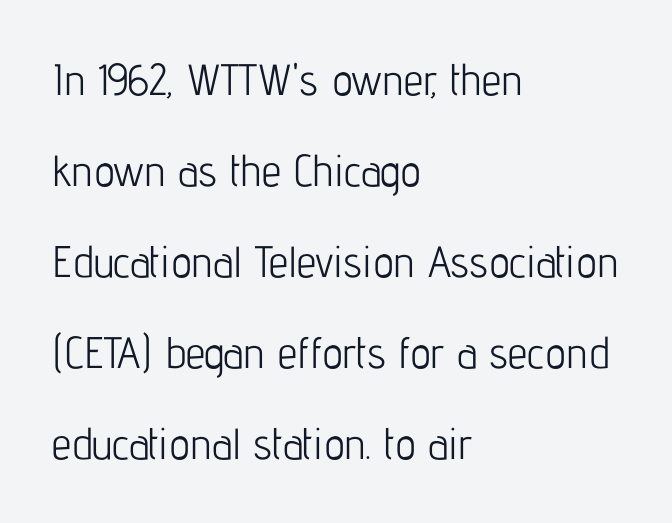
The foot of each line stays bare and open. What's the leading like? Stretched, with rows far apart. Vertical stems look standard width or narrower in stroke. The specimen reads as upright at a glance. Check where the strokes stop: nothing finishes them off — pure sans. This rendering uses left alignment, leaving the right contour irregular.
